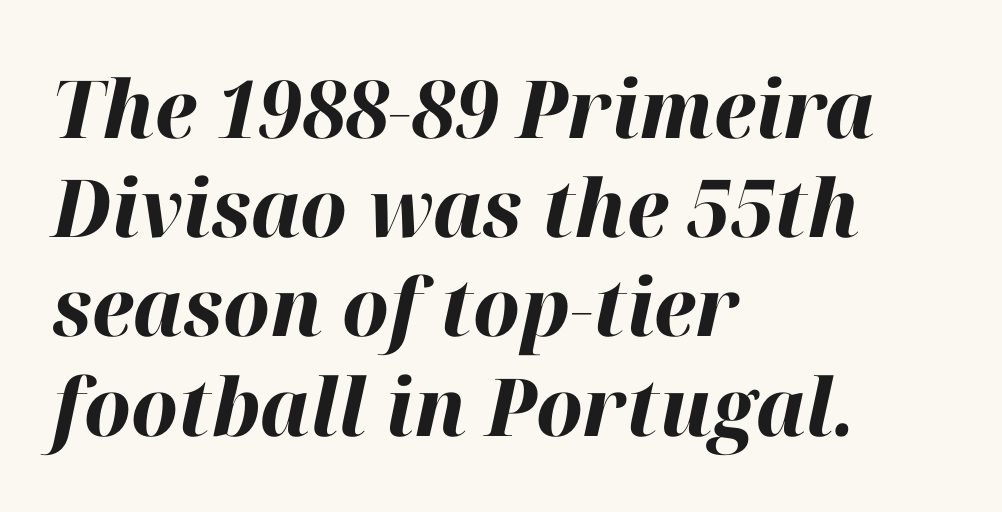
The image shows 80 px bold type, italic (leaning right); set left-aligned, line spacing 1.24x, normal letter spacing, not underlined; high stroke contrast and a medium x-height.
